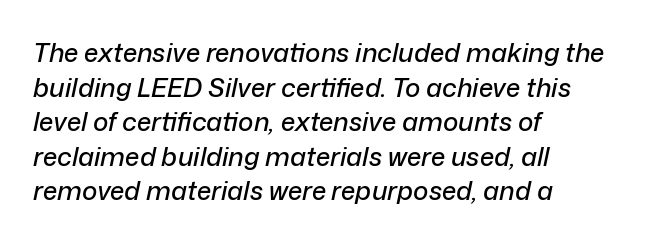
{"italic": "yes", "lean": "right", "slant_degrees": 12, "underline": "no", "align": "left", "line_spacing": "normal", "line_spacing_ratio": 1.33, "letter_spacing": "normal", "letter_spacing_em": 0.0, "glyph_px": 26}
